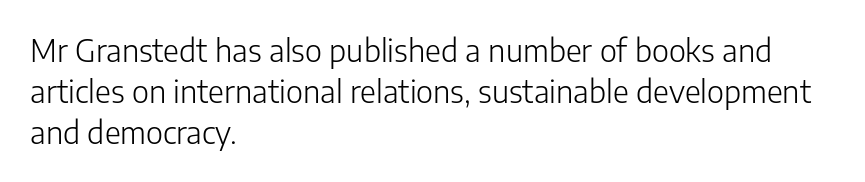
The image shows 31 px light sans-serif type, upright; set left-aligned, normal line spacing (1.33x), normal letter spacing, not underlined; low stroke contrast and a medium x-height.
